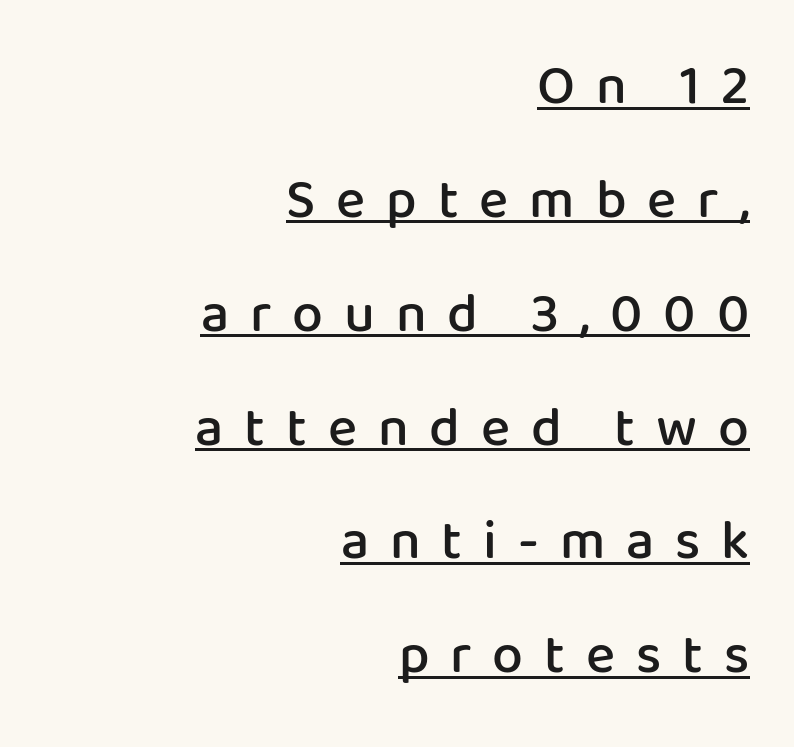
{"serif": "no", "italic": "no", "bold": "semi", "weight": "semibold", "width": "normal", "stroke_contrast": "low", "x_height": "medium", "monospaced": "no", "underline": "yes", "align": "right", "line_spacing": "loose", "line_spacing_ratio": 2.07, "letter_spacing": "wide", "letter_spacing_em": 0.38, "glyph_px": 55}
